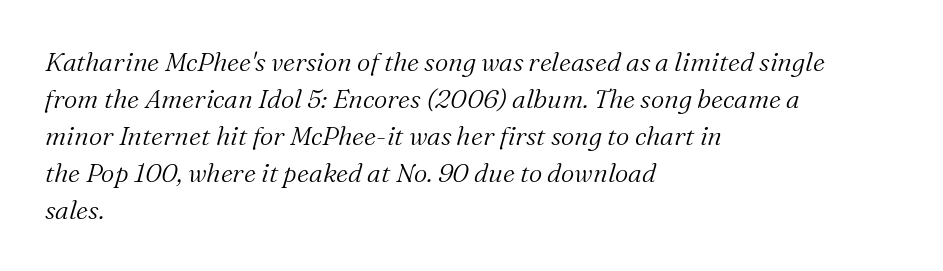
{"italic": "yes", "lean": "right", "slant_degrees": 16, "bold": "no", "underline": "no", "align": "left", "line_spacing": "normal", "line_spacing_ratio": 1.42, "letter_spacing": "normal", "letter_spacing_em": 0.0, "glyph_px": 26}
